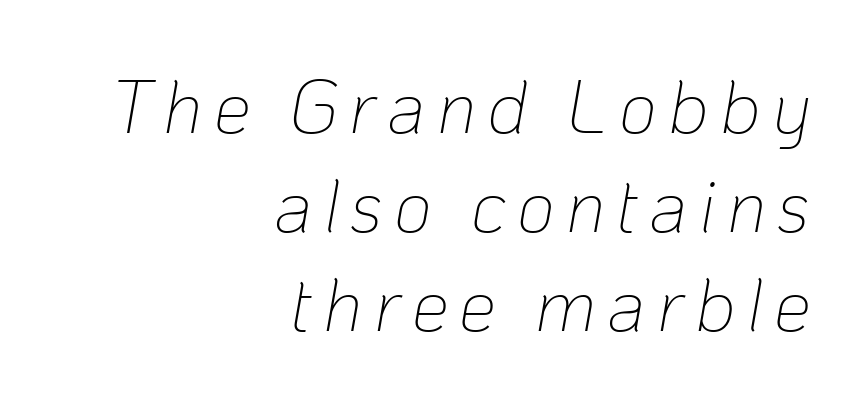
The image shows 74 px thin type, italic (leaning right); set right-aligned, normal line spacing (1.34x), not underlined; low stroke contrast and a medium x-height.
